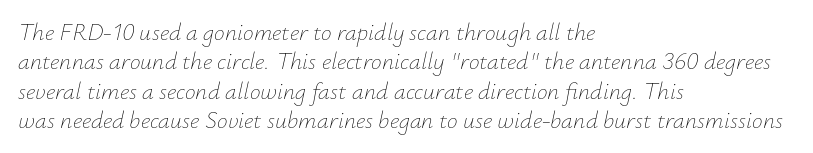
The letters sit at their default tracking, neither squeezed nor spread. The typesetter chose a ragged-right arrangement here. Does the lettering tilt? It does — this is italic. Any mark beneath the type? The region is blank.
